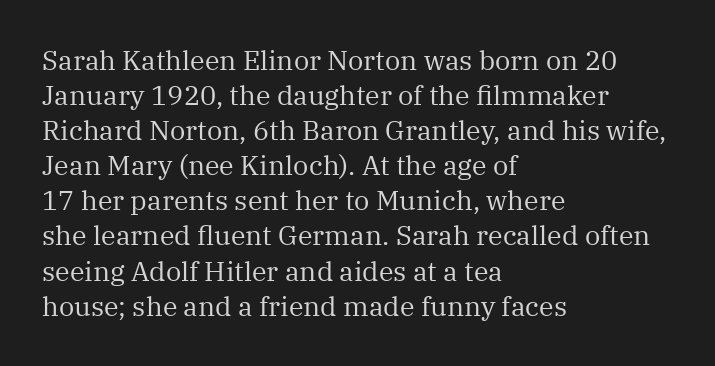
{"italic": "no", "bold": "no", "underline": "no", "align": "left", "line_spacing": "normal", "line_spacing_ratio": 1.3, "letter_spacing": "normal", "letter_spacing_em": 0.0, "glyph_px": 27}
